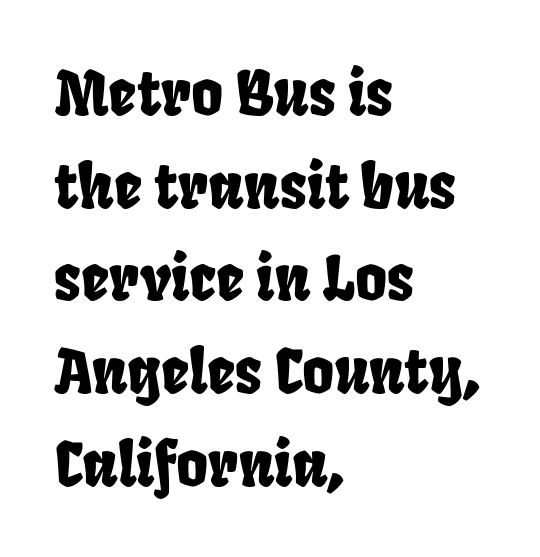
Nobody drew a line under any word here. This sample has the flowing, uneven cadence of proportional lettering. Caption: standard tracking, unaltered. Classification — sans serif. Line starts are locked; line ends wander. The block of text has a typical density, with ordinary space between rows.
